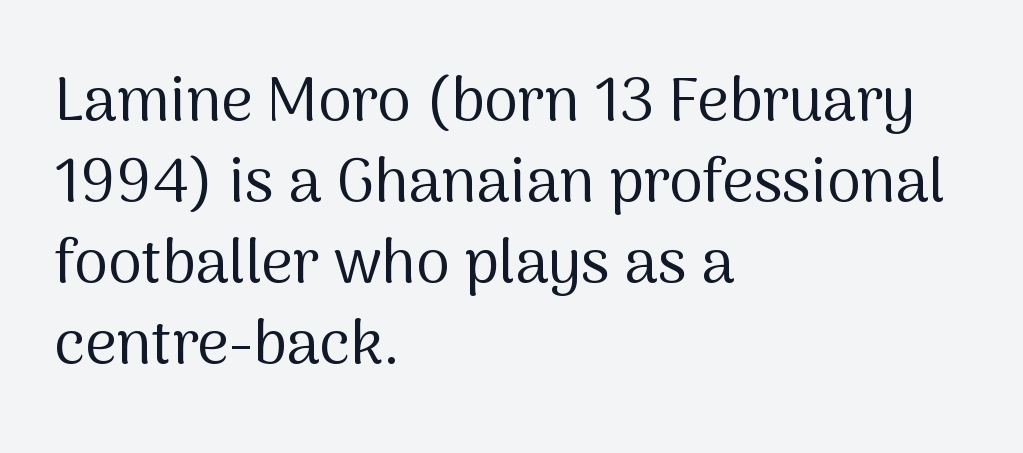
{"serif": "no", "italic": "no", "bold": "no", "weight": "regular", "width": "normal", "stroke_contrast": "medium", "x_height": "medium", "monospaced": "no", "underline": "no", "align": "left", "line_spacing": "normal", "line_spacing_ratio": 1.33, "letter_spacing": "normal", "letter_spacing_em": 0.0, "glyph_px": 61}
